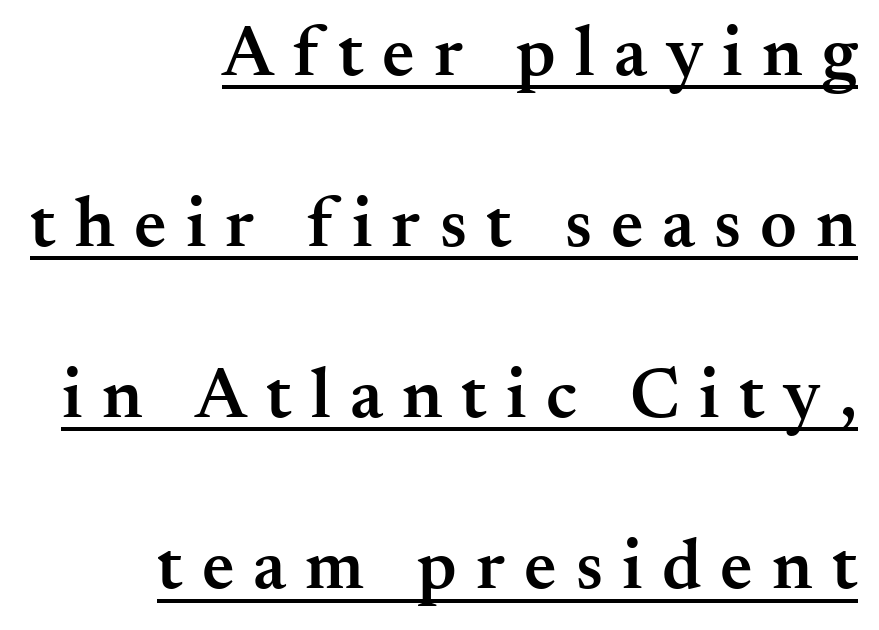
Q: Is the text bold? A: Semi-bold.
Q: Is the text italic (slanted)? A: No, it is upright.
Q: Is the typeface a serif or a sans-serif typeface? A: Serif.
Q: Is the text underlined? A: Yes.
Q: How is the paragraph aligned? A: Right-aligned.
Q: Is the spacing between letters normal or unusually wide? A: Unusually wide.
Q: Is the spacing between lines tight, normal or loose? A: Loose.
Q: Width (condensed, normal, or wide)? A: Normal.
Q: Stroke contrast? A: Medium.
Q: x-height? A: Small.
Q: Monospaced? A: No.
